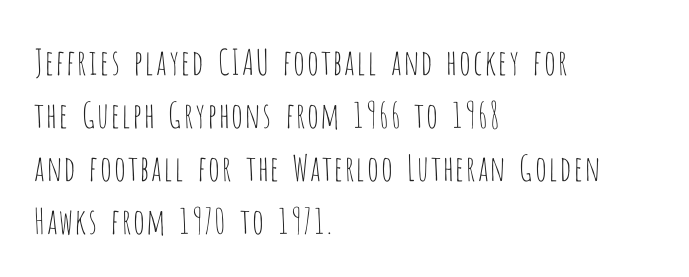
This block has exactly the height ordinary leading produces. Tracking value appears to be zero — textbook default spacing. Casual observation: everything's shoved over to the left. When letters stand straight like this, we call the style roman or upright. Each row of text sits above clean, open space. You can tell from the bare stems that sans-serif type was used.
